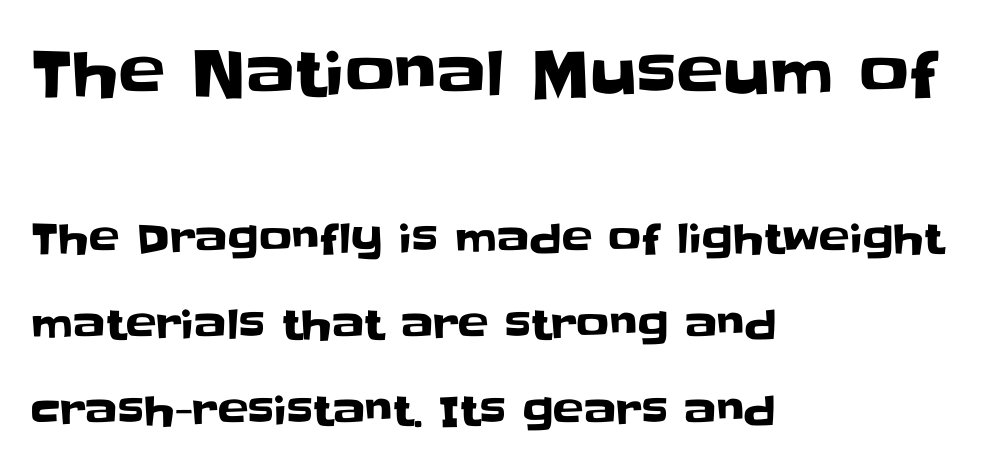
The image shows 62 px sans-serif type, upright; set left-aligned, loose line spacing (2.09x), normal letter spacing, not underlined; the first (top) block is 1.51x larger; low stroke contrast and a large x-height.
